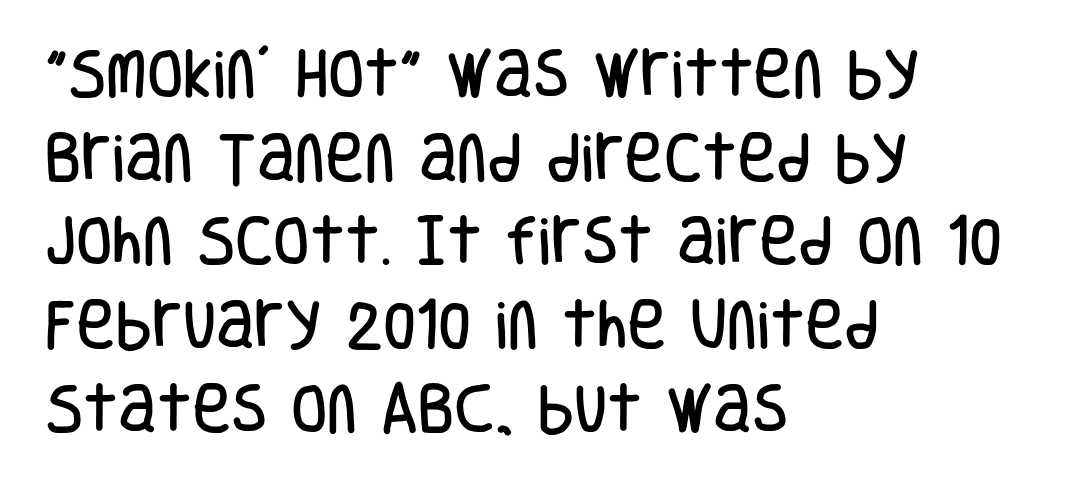
The image shows 53 px condensed sans-serif type, upright; set left-aligned, normal line spacing (1.58x), normal letter spacing, not underlined; low stroke contrast and a large x-height.
